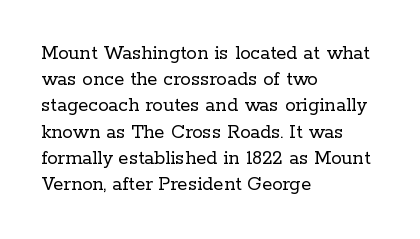
Q: Is the text bold? A: No.
Q: Is the text italic (slanted)? A: No, it is upright.
Q: Is the text underlined? A: No.
Q: How is the paragraph aligned? A: Left-aligned.
Q: Is the spacing between letters normal or unusually wide? A: Normal.
Q: Is the spacing between lines tight, normal or loose? A: Normal.
